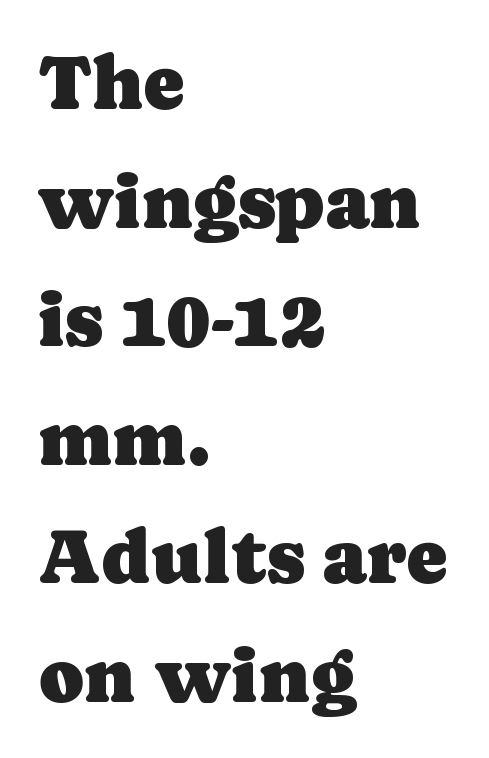
{"serif": "yes", "italic": "no", "width": "normal", "stroke_contrast": "low", "x_height": "medium", "monospaced": "no", "underline": "no", "align": "left", "line_spacing": "normal", "line_spacing_ratio": 1.54, "letter_spacing": "normal", "letter_spacing_em": 0.0, "glyph_px": 77}
